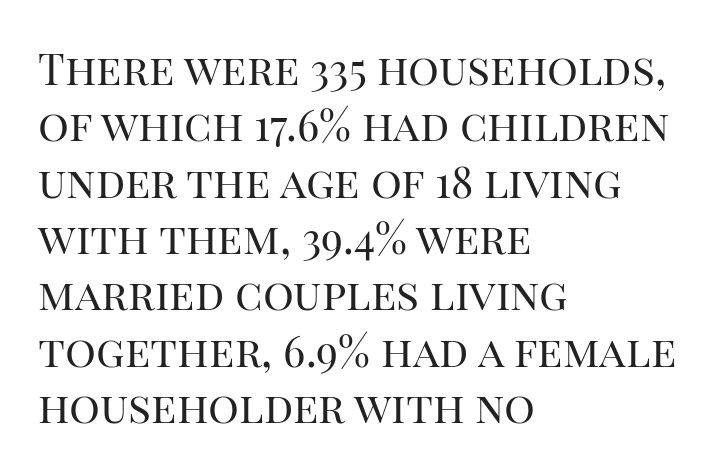
The image shows 43 px regular-weight serif type, upright; set left-aligned, normal line spacing (1.31x), normal letter spacing, not underlined; high stroke contrast and a large x-height.
